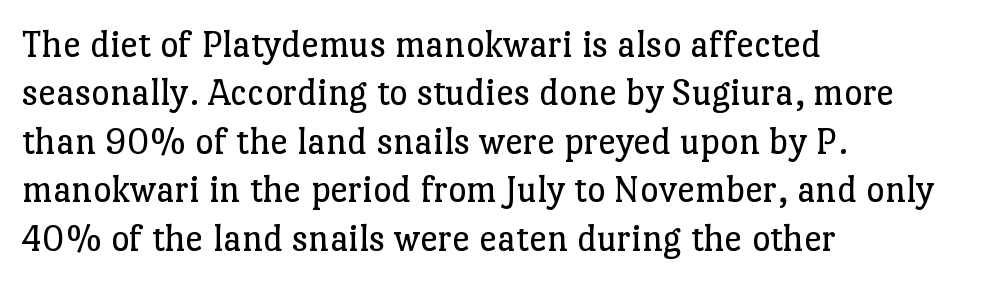
{"serif": "yes", "italic": "no", "bold": "no", "weight": "regular", "width": "normal", "stroke_contrast": "low", "x_height": "medium", "monospaced": "no", "underline": "no", "align": "left", "line_spacing_ratio": 1.21, "letter_spacing": "normal", "letter_spacing_em": 0.0, "glyph_px": 40}
